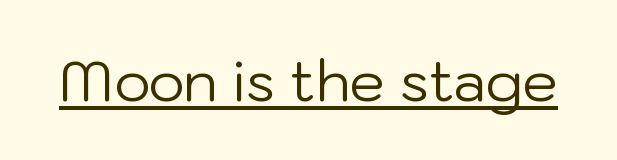
Each letter keeps its own natural width here, so spacing adapts to shape. The type family on display is of the sans-serif kind. Glyph-to-glyph distance matches everyday printed text. The font is comparable to plain body text, perhaps lighter. Characters remain perfectly vertical along every line.
